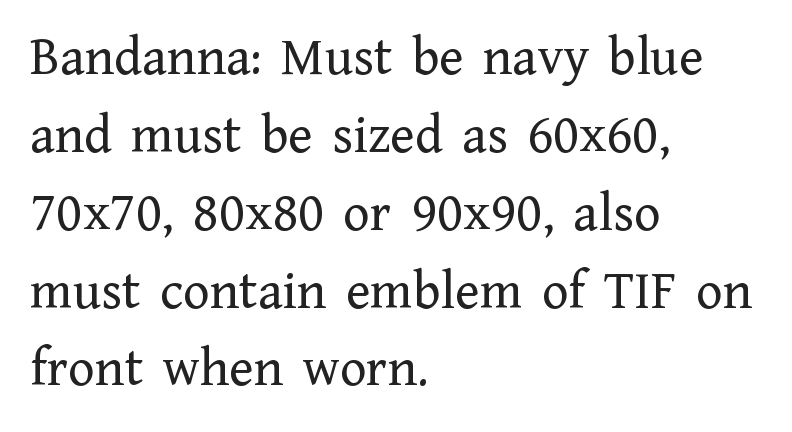
Q: Is the text bold? A: No.
Q: Is the text italic (slanted)? A: No, it is upright.
Q: Is the typeface a serif or a sans-serif typeface? A: Serif.
Q: Is the text underlined? A: No.
Q: How is the paragraph aligned? A: Left-aligned.
Q: Is the spacing between letters normal or unusually wide? A: Normal.
Q: Is the spacing between lines tight, normal or loose? A: Normal.
Q: Width (condensed, normal, or wide)? A: Normal.
Q: Stroke contrast? A: Low.
Q: x-height? A: Medium.
Q: Monospaced? A: No.
